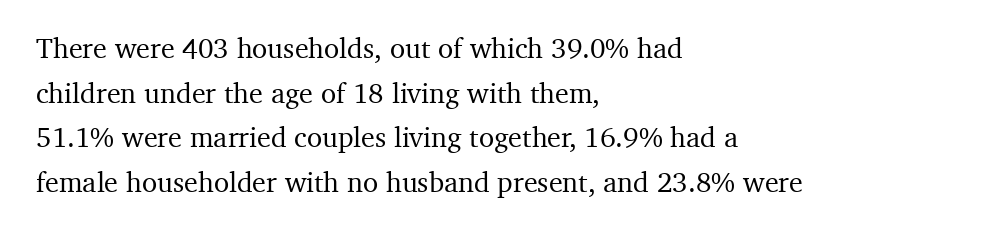
The image shows 28 px serif type, upright; set left-aligned, normal line spacing (1.59x), normal letter spacing, not underlined; medium stroke contrast and a medium x-height.
